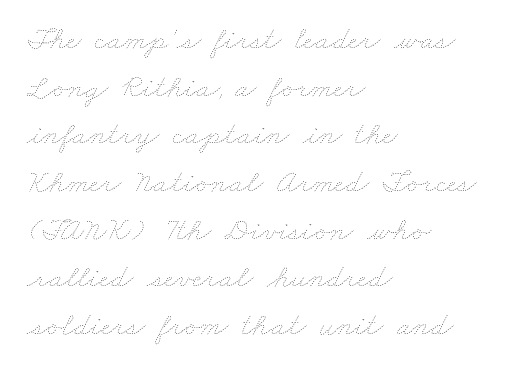
The image shows 32 px thin, wide type; set left-aligned, normal line spacing (1.49x), normal letter spacing, not underlined; low stroke contrast and a small x-height.
